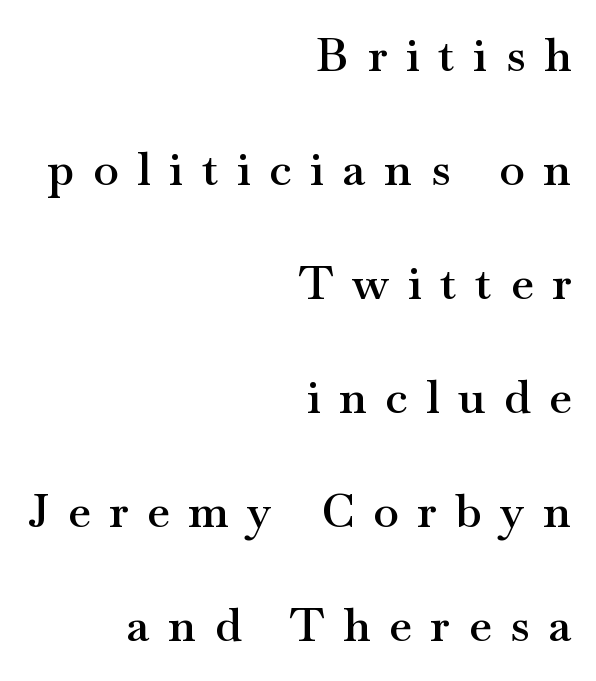
The image shows 46 px semibold, wide serif type, upright; set right-aligned, loose line spacing (2.48x), unusually wide letter spacing (+0.41 em), not underlined; medium stroke contrast and a small x-height.
